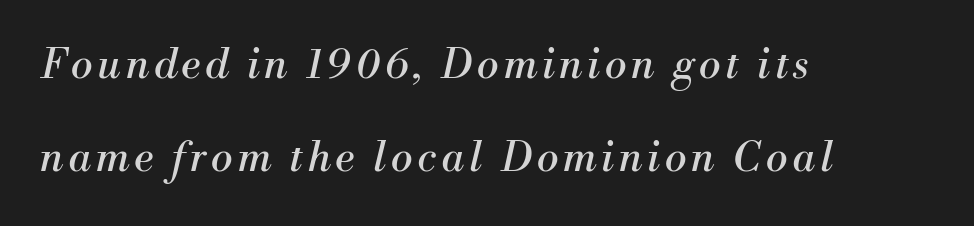
{"serif": "yes", "italic": "yes", "lean": "right", "slant_degrees": 13, "bold": "no", "weight": "regular", "width": "normal", "stroke_contrast": "medium", "x_height": "small", "monospaced": "no", "underline": "no", "align": "left", "line_spacing": "loose", "line_spacing_ratio": 2.28, "glyph_px": 41}
